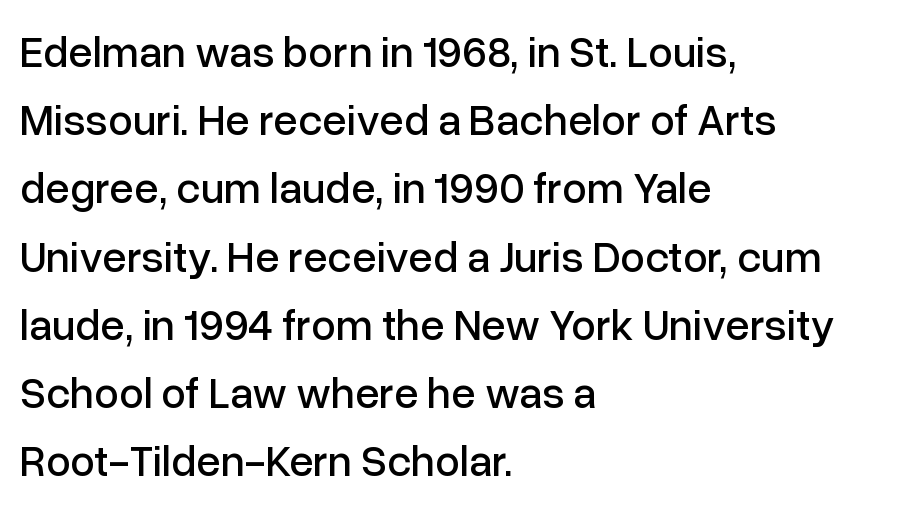
The image shows 44 px sans-serif type, upright; set left-aligned, normal line spacing (1.55x), normal letter spacing, not underlined; low stroke contrast and a medium x-height.
